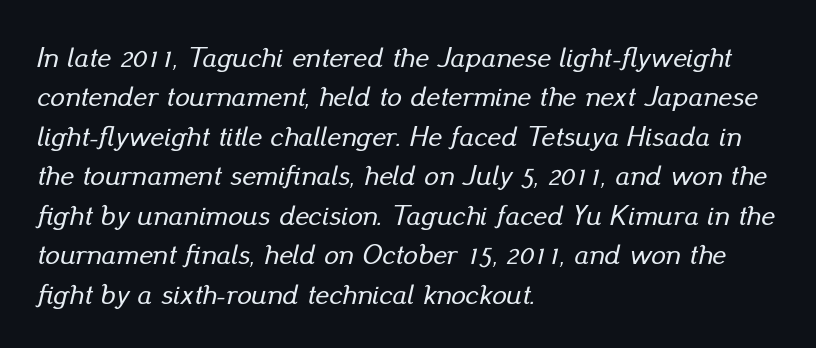
The block of text has a typical density, with ordinary space between rows. Underlining? Definitely not there. These lines keep a tight, regular rhythm from letter to letter. The rendering anchors every line to the left-hand side.
